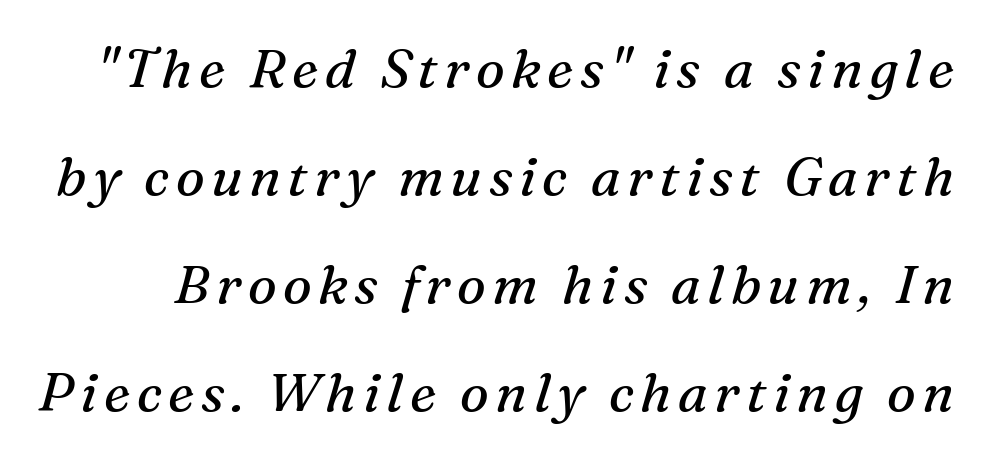
{"serif": "yes", "italic": "yes", "lean": "right", "slant_degrees": 16, "bold": "no", "weight": "regular", "width": "normal", "stroke_contrast": "medium", "x_height": "medium", "monospaced": "no", "underline": "no", "line_spacing": "loose", "line_spacing_ratio": 2.0, "glyph_px": 54}
